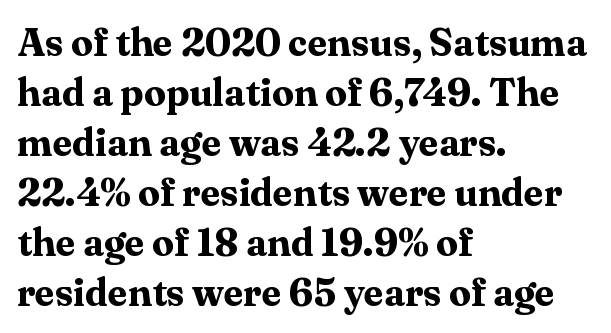
The image shows 39 px bold serif type, upright; set left-aligned, normal line spacing (1.28x), normal letter spacing, not underlined; medium stroke contrast and a medium x-height.
